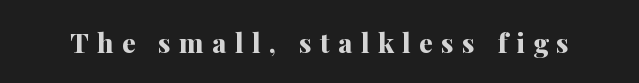
{"italic": "no", "bold": "yes", "underline": "no", "letter_spacing": "wide", "letter_spacing_em": 0.31, "glyph_px": 27}
